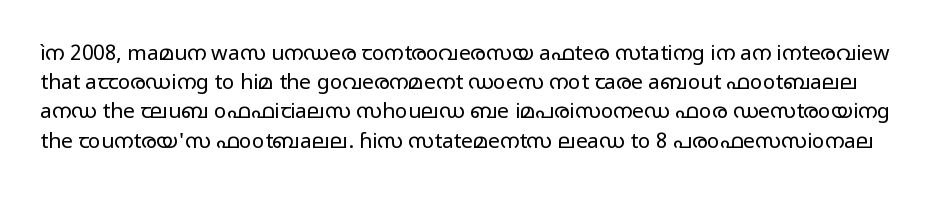
Q: Is the text bold? A: No.
Q: Is the text italic (slanted)? A: No, it is upright.
Q: Is the text underlined? A: No.
Q: Is the spacing between letters normal or unusually wide? A: Normal.
Q: Is the spacing between lines tight, normal or loose? A: Normal.
